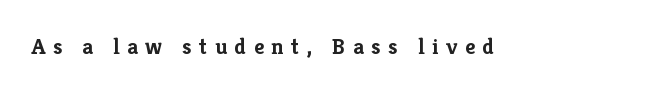
Q: Is the text bold? A: Yes.
Q: Is the text italic (slanted)? A: No, it is upright.
Q: Is the text underlined? A: No.
Q: Is the spacing between letters normal or unusually wide? A: Unusually wide.
